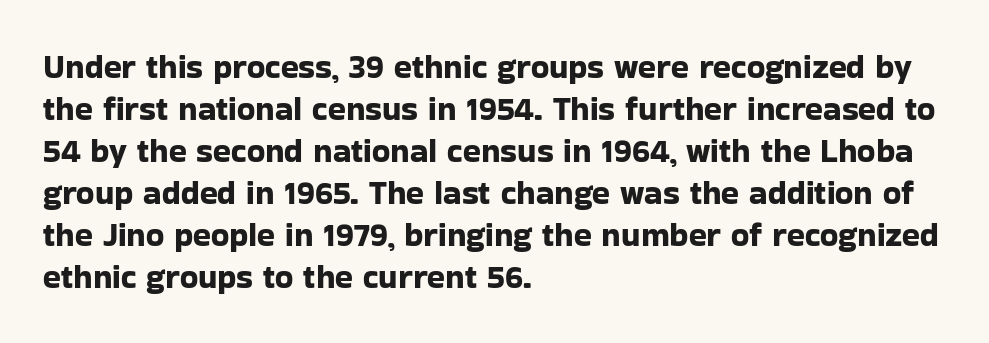
A typesetter would label this face a sans. Horizontal bands of white between lines are of average thickness. Here the designer chose a conventional face with non-uniform glyph widths. Characters remain perfectly vertical along every line. Line beginnings align vertically; line endings do not.
